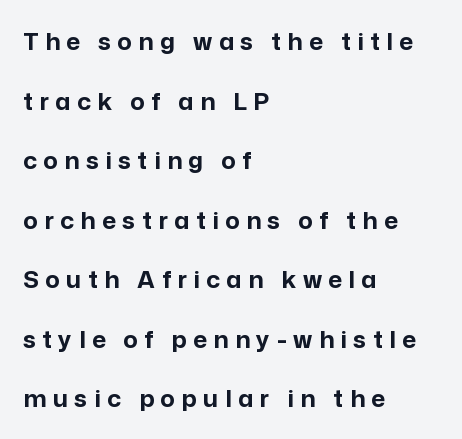
Check under the words: just untouched page. The characters look thick and weighty, a clear bold. Students, note that the glyphs here are deliberately spaced far apart. The compositor pushed each line to the left boundary. In terms of leading, this rendering errs on the spacious side.
